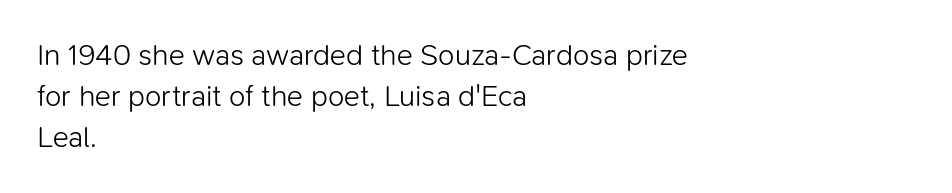
The rag falls on the right side of this text block. Words appear dense and cohesive because spacing is normal. The letters advance in unequal steps, a hallmark of proportional type. On a weight scale, this lands at 450 or below.
